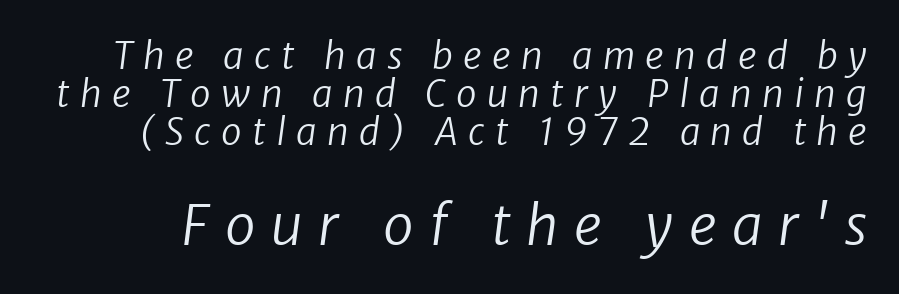
Each word looks stretched out because of the extra space between its letters. Note the varied advance widths — an 'i' is clearly narrower than an 'm'. Caption: face not bold, strokes unweighted. Lines of text with bare space underneath.
